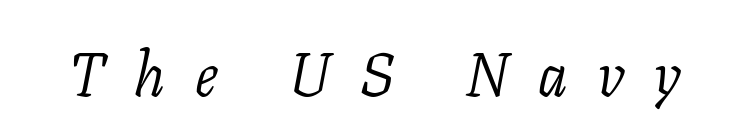
Observe the lean: these are italic letterforms. The weight would be labelled regular, book, light, or lighter still. The words here are not underlined. Each letter keeps its own natural width here, so spacing adapts to shape.
